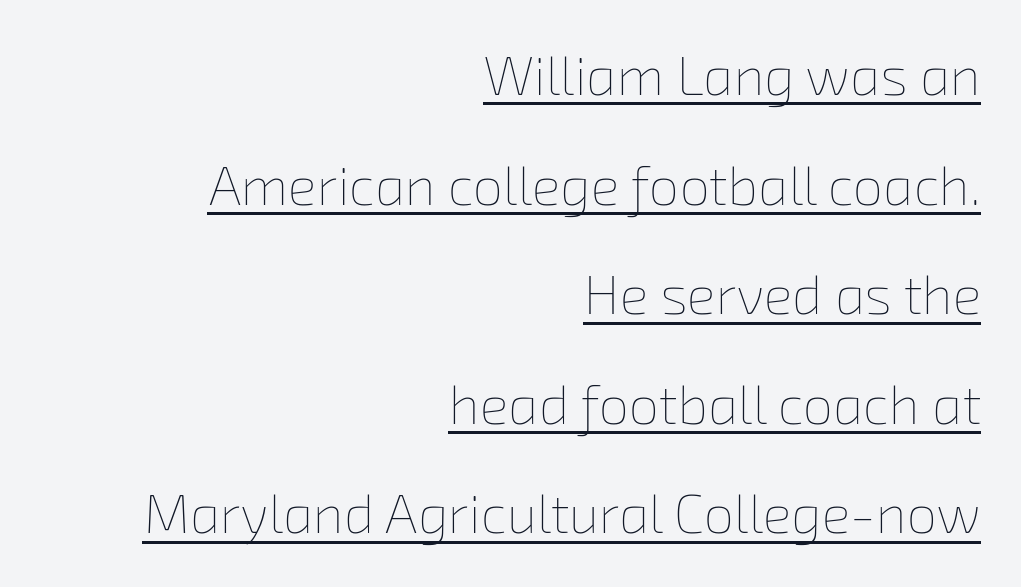
No letter is thick-stroked: the sample isn't bold. The rendering uses natural spacing where letterforms have individual widths. In terms of leading, this rendering errs on the spacious side. Check the space under the baseline: a stroke is drawn there.
